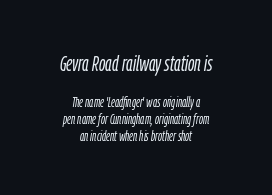
The tracking reads as untouched default to a designer's eye. The setting favours the middle, as headings and verse often do. The font sits on the lighter half of the weight spectrum, regular included. A typesetter would mark this as italic.
